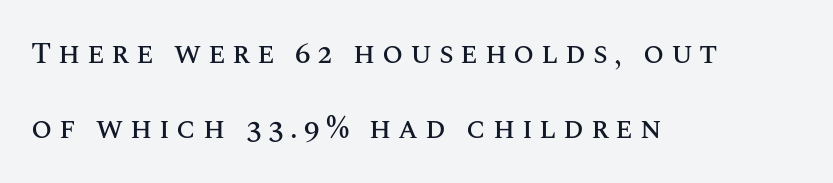
{"italic": "no", "width": "normal", "stroke_contrast": "medium", "x_height": "large", "monospaced": "no", "underline": "no", "align": "left", "line_spacing": "loose", "line_spacing_ratio": 2.5, "letter_spacing": "wide", "letter_spacing_em": 0.22, "glyph_px": 30}
